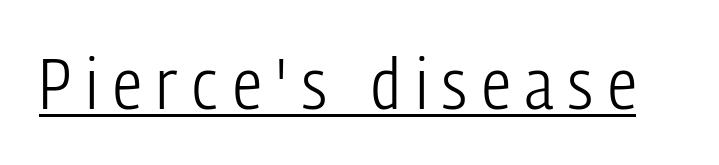
The image shows 72 px light, condensed sans-serif type, upright; set unusually wide letter spacing (+0.21 em), underlined; low stroke contrast and a medium x-height.
